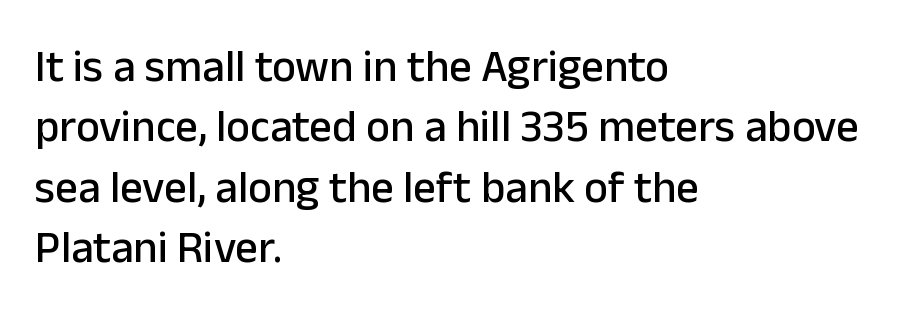
The image shows 45 px sans-serif type, upright; set left-aligned, normal line spacing (1.34x), normal letter spacing, not underlined; low stroke contrast and a medium x-height.
